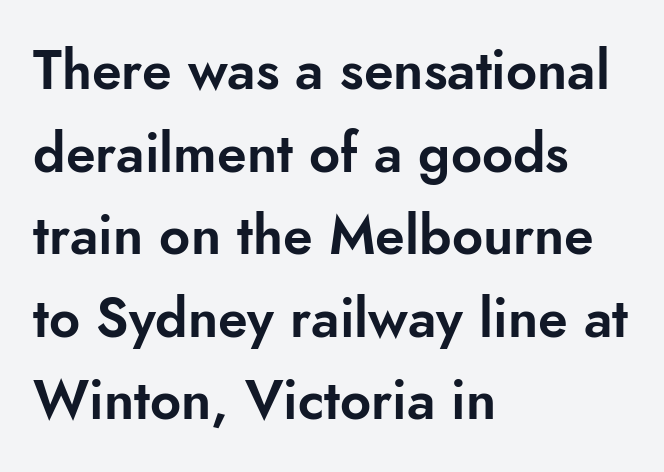
The image shows 54 px sans-serif type, upright; set left-aligned, normal line spacing (1.53x), normal letter spacing, not underlined; low stroke contrast and a small x-height.
